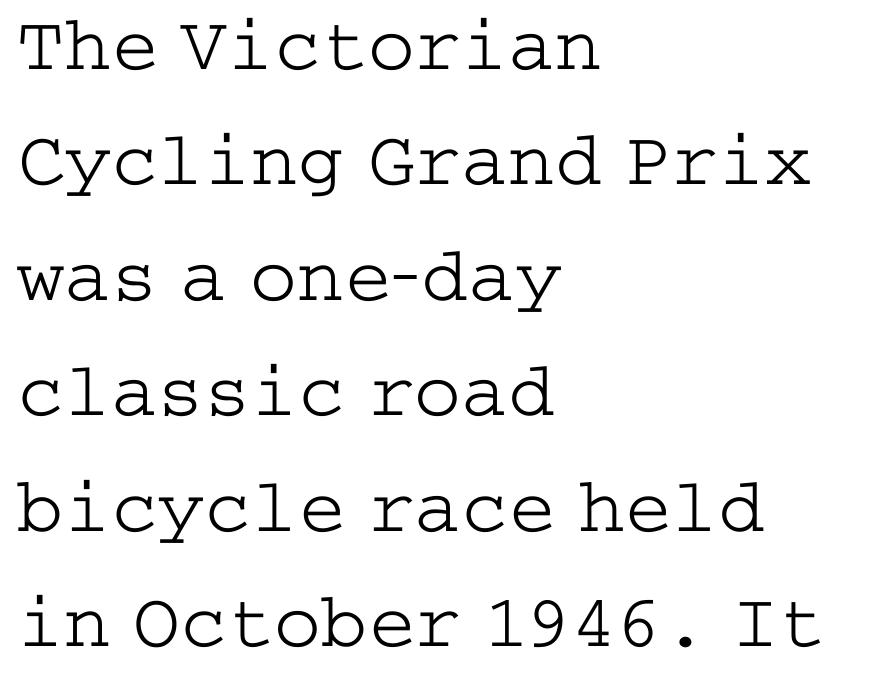
{"serif": "yes", "italic": "no", "bold": "no", "weight": "light", "width": "wide", "stroke_contrast": "low", "x_height": "medium", "underline": "no", "align": "left", "line_spacing": "normal", "line_spacing_ratio": 1.48, "letter_spacing": "normal", "letter_spacing_em": 0.0, "glyph_px": 78}
